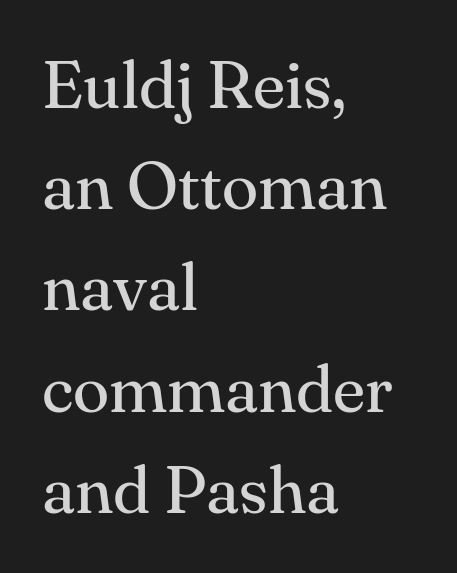
Q: Is the text bold? A: No.
Q: Is the text italic (slanted)? A: No, it is upright.
Q: Is the typeface a serif or a sans-serif typeface? A: Serif.
Q: Is the text underlined? A: No.
Q: How is the paragraph aligned? A: Left-aligned.
Q: Is the spacing between letters normal or unusually wide? A: Normal.
Q: Is the spacing between lines tight, normal or loose? A: Normal.
Q: Width (condensed, normal, or wide)? A: Normal.
Q: Stroke contrast? A: Medium.
Q: x-height? A: Small.
Q: Monospaced? A: No.
